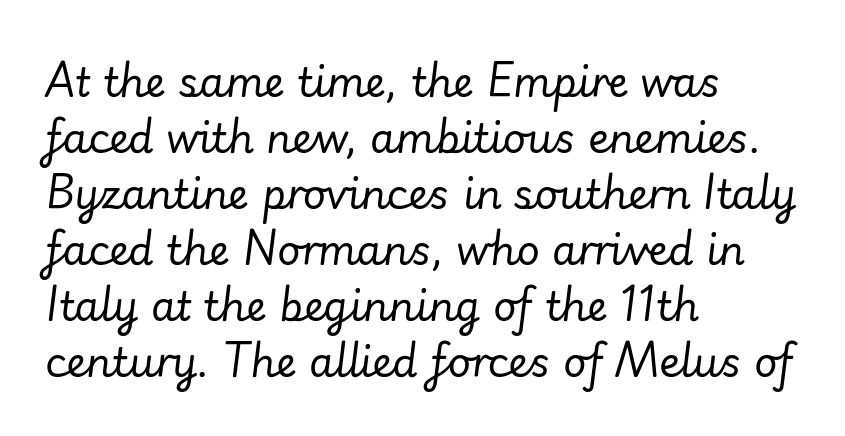
Q: Is the text bold? A: No.
Q: Is the text italic (slanted)? A: Yes, it leans right by about 7 degrees.
Q: Is the text underlined? A: No.
Q: How is the paragraph aligned? A: Left-aligned.
Q: Is the spacing between letters normal or unusually wide? A: Normal.
Q: Is the spacing between lines tight, normal or loose? A: Normal.
Q: Width (condensed, normal, or wide)? A: Normal.
Q: Stroke contrast? A: Low.
Q: x-height? A: Small.
Q: Monospaced? A: No.
